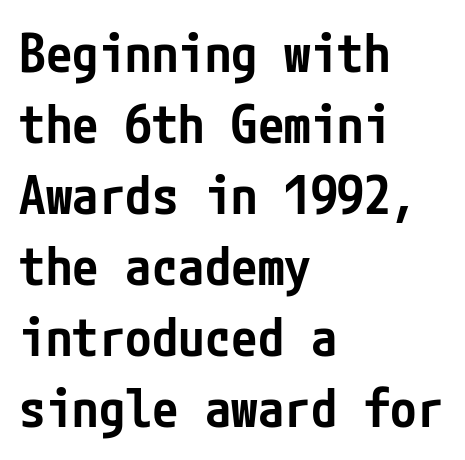
Q: Is the text bold? A: Semi-bold.
Q: Is the text italic (slanted)? A: No, it is upright.
Q: Is the typeface a serif or a sans-serif typeface? A: Sans-serif.
Q: Is the text underlined? A: No.
Q: How is the paragraph aligned? A: Left-aligned.
Q: Is the spacing between letters normal or unusually wide? A: Normal.
Q: Is the spacing between lines tight, normal or loose? A: Normal.
Q: Width (condensed, normal, or wide)? A: Condensed.
Q: Stroke contrast? A: Low.
Q: x-height? A: Medium.
